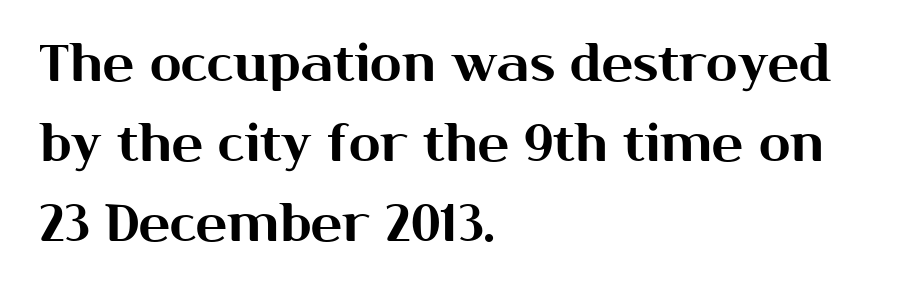
Q: Is the text italic (slanted)? A: No, it is upright.
Q: Is the typeface a serif or a sans-serif typeface? A: Sans-serif.
Q: Is the text underlined? A: No.
Q: How is the paragraph aligned? A: Left-aligned.
Q: Is the spacing between letters normal or unusually wide? A: Normal.
Q: Is the spacing between lines tight, normal or loose? A: Normal.
Q: Width (condensed, normal, or wide)? A: Normal.
Q: Stroke contrast? A: Medium.
Q: x-height? A: Medium.
Q: Monospaced? A: No.
